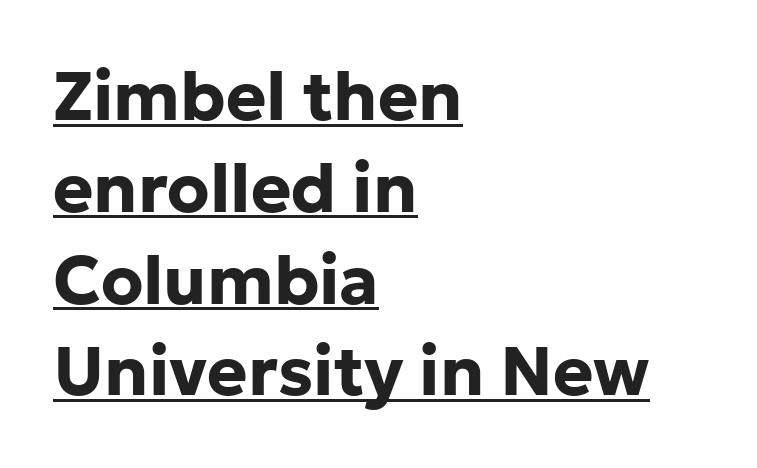
Q: Is the text bold? A: Yes.
Q: Is the text italic (slanted)? A: No, it is upright.
Q: Is the typeface a serif or a sans-serif typeface? A: Sans-serif.
Q: Is the text underlined? A: Yes.
Q: How is the paragraph aligned? A: Left-aligned.
Q: Is the spacing between letters normal or unusually wide? A: Normal.
Q: Is the spacing between lines tight, normal or loose? A: Normal.
Q: Width (condensed, normal, or wide)? A: Normal.
Q: Stroke contrast? A: Low.
Q: x-height? A: Medium.
Q: Monospaced? A: No.
